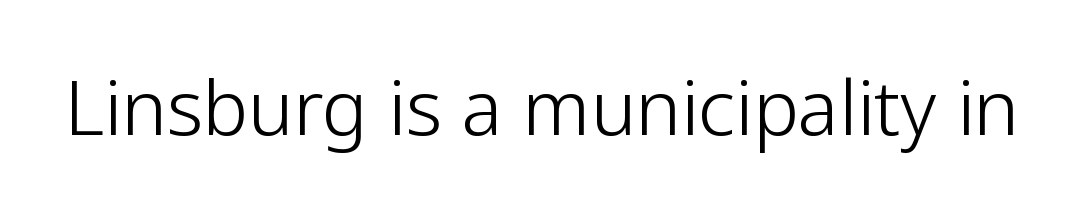
The image shows 76 px light sans-serif type, upright; set normal letter spacing, not underlined; low stroke contrast and a medium x-height.
